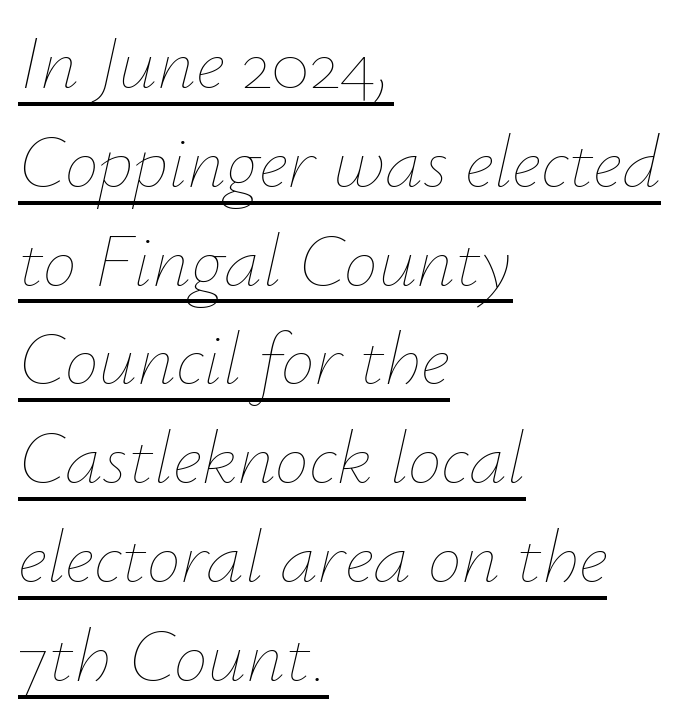
What decoration does the sample have? An underline. The rendering uses natural spacing where letterforms have individual widths. This rendering leaves character spacing at its baseline value. The specimen reads as italic at a glance.
